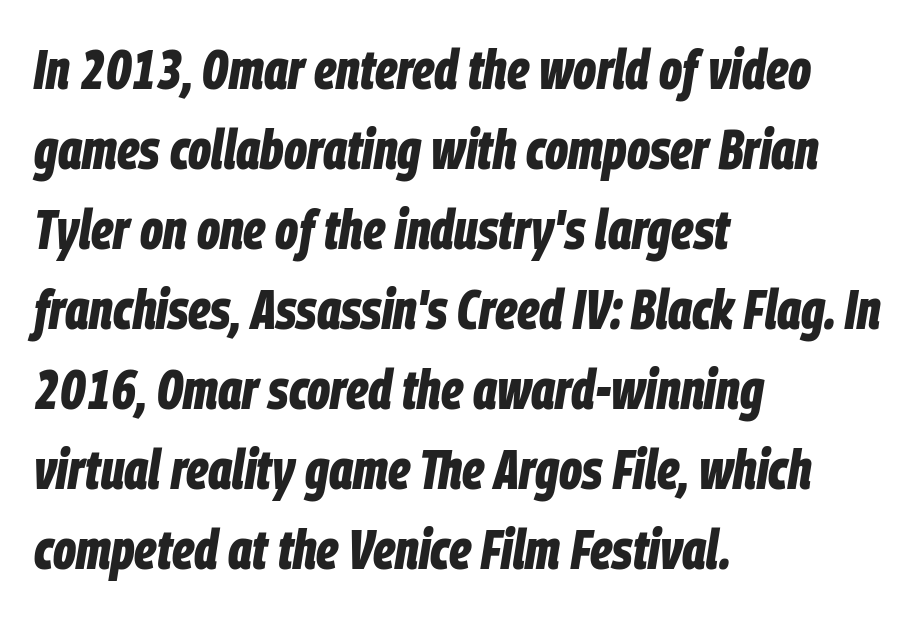
The image shows 56 px bold, condensed type, italic (leaning right); set left-aligned, normal line spacing (1.43x), normal letter spacing, not underlined; low stroke contrast and a large x-height.
